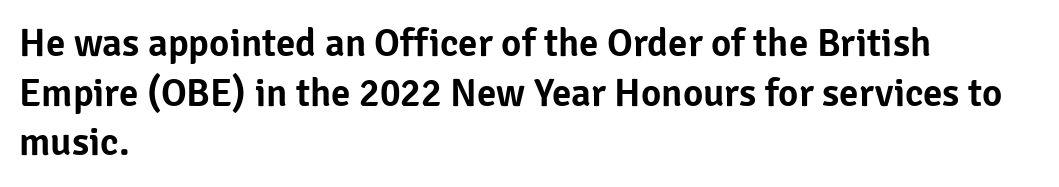
Lines of text with bare space underneath. A roman cut, with each character standing at attention. This block has exactly the height ordinary leading produces. The compositor pushed each line to the left boundary. Default kerning and tracking; the words read as compact shapes.
